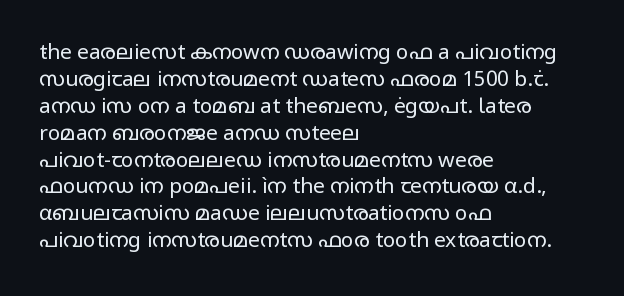
Q: Is the text bold? A: No.
Q: Is the text italic (slanted)? A: No, it is upright.
Q: Is the text underlined? A: No.
Q: How is the paragraph aligned? A: Left-aligned.
Q: Is the spacing between letters normal or unusually wide? A: Normal.
Q: Is the spacing between lines tight, normal or loose? A: Normal.
